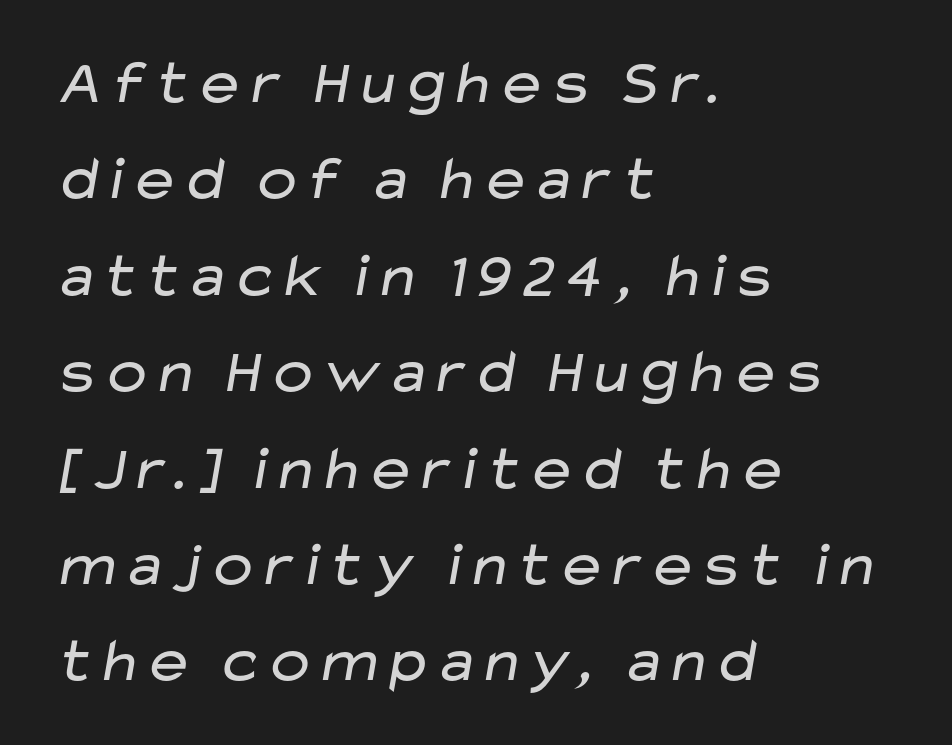
The image shows 63 px regular-weight, wide sans-serif type; set left-aligned, normal line spacing (1.53x), normal letter spacing, not underlined; low stroke contrast and a medium x-height.
